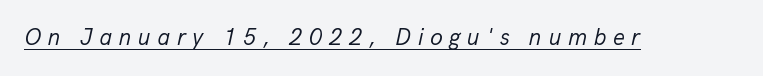
The typeface has the unassuming heft of standard copy or less. Would a proofreader flag this as italicized? Yes. You can see a thin bar hugging the bottom of the glyphs. The horizontal fit of the characters is loose and conspicuously gappy.
